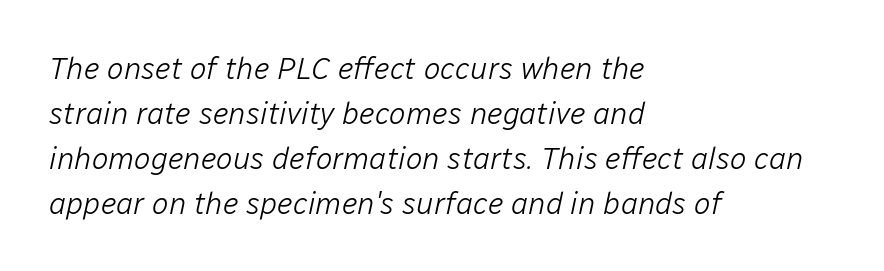
Q: Is the text bold? A: No.
Q: Is the text italic (slanted)? A: Yes, it leans right by about 12 degrees.
Q: Is the text underlined? A: No.
Q: How is the paragraph aligned? A: Left-aligned.
Q: Is the spacing between letters normal or unusually wide? A: Normal.
Q: Is the spacing between lines tight, normal or loose? A: Normal.
Q: Width (condensed, normal, or wide)? A: Normal.
Q: Stroke contrast? A: Low.
Q: x-height? A: Medium.
Q: Monospaced? A: No.
